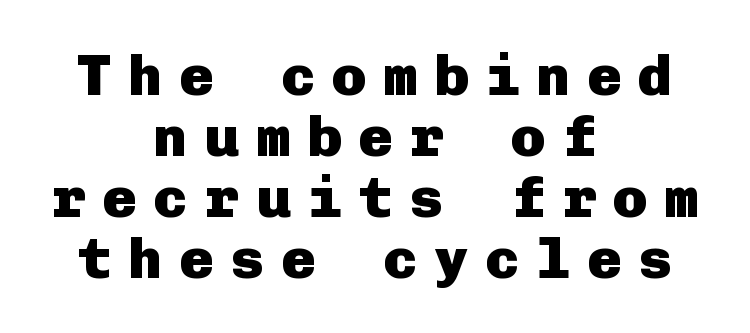
Q: Is the text bold? A: Yes.
Q: Is the text italic (slanted)? A: No, it is upright.
Q: Is the typeface a serif or a sans-serif typeface? A: Sans-serif.
Q: Is the text underlined? A: No.
Q: How is the paragraph aligned? A: Centered.
Q: Is the spacing between letters normal or unusually wide? A: Unusually wide.
Q: Is the spacing between lines tight, normal or loose? A: Tight.
Q: Width (condensed, normal, or wide)? A: Normal.
Q: Stroke contrast? A: Low.
Q: x-height? A: Medium.
